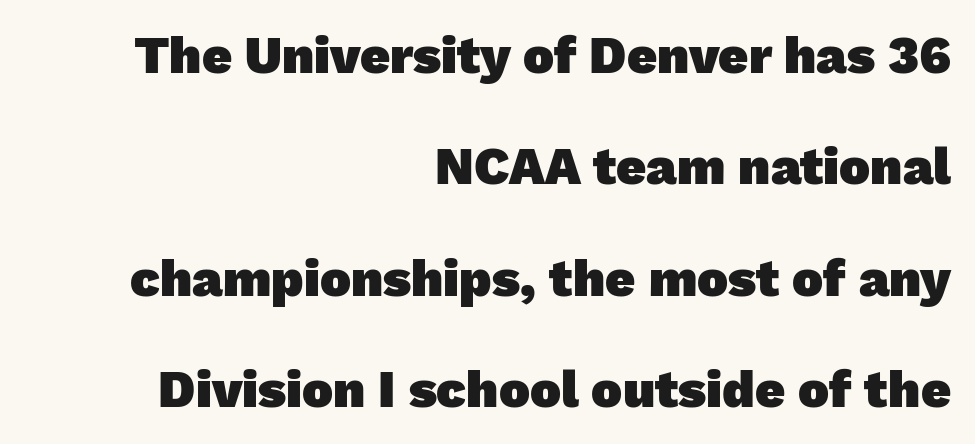
The image shows 52 px heavy sans-serif type; set right-aligned, loose line spacing (2.14x), normal letter spacing, not underlined; low stroke contrast and a medium x-height.
